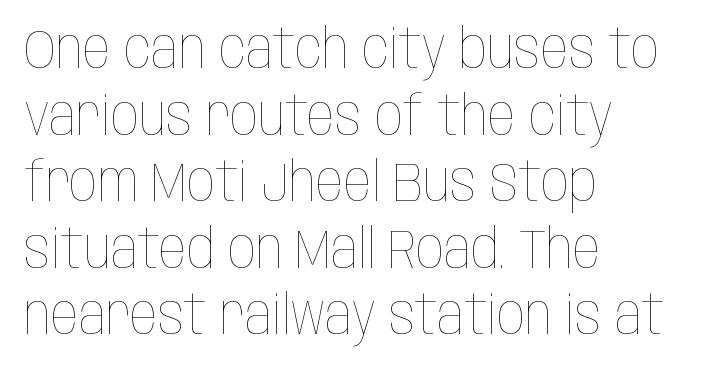
The paragraph has a hard left edge and a soft right edge. Designer's note — italics off, roman on. Glyph-to-glyph distance matches everyday printed text. You could not count columns in this text — the font is proportionally spaced.
